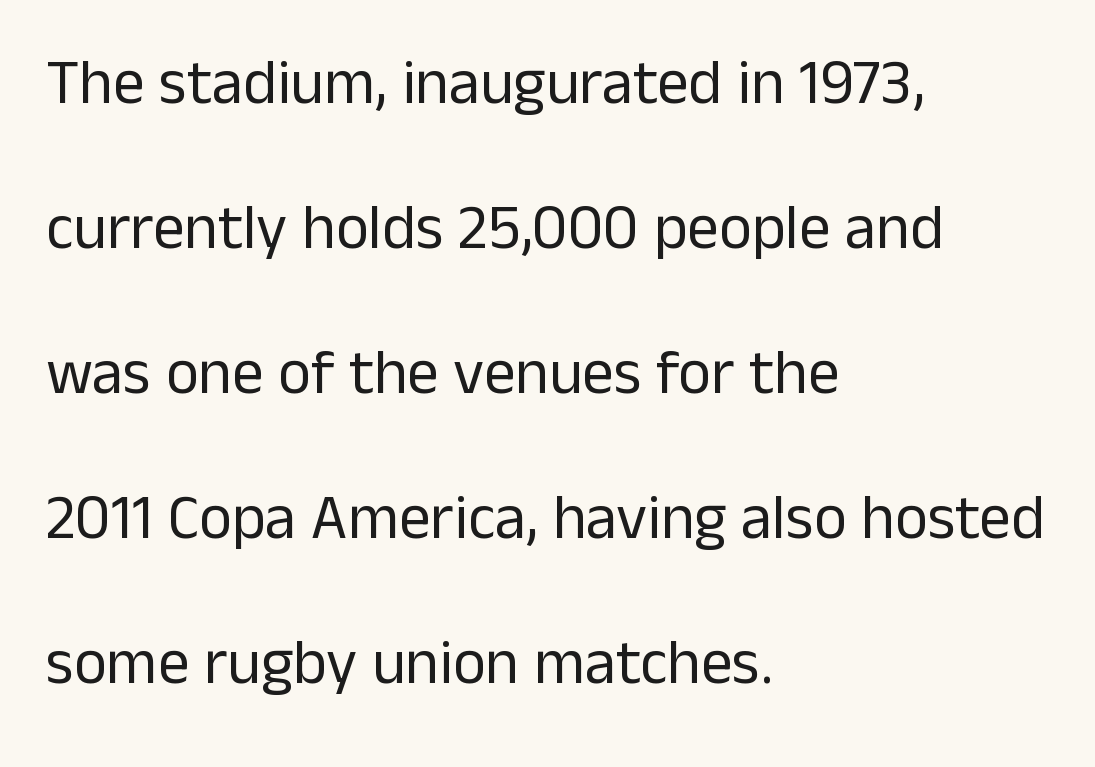
Q: Is the text bold? A: No.
Q: Is the text italic (slanted)? A: No, it is upright.
Q: Is the typeface a serif or a sans-serif typeface? A: Sans-serif.
Q: Is the text underlined? A: No.
Q: How is the paragraph aligned? A: Left-aligned.
Q: Is the spacing between letters normal or unusually wide? A: Normal.
Q: Is the spacing between lines tight, normal or loose? A: Loose.
Q: Width (condensed, normal, or wide)? A: Normal.
Q: Stroke contrast? A: Low.
Q: x-height? A: Medium.
Q: Monospaced? A: No.
